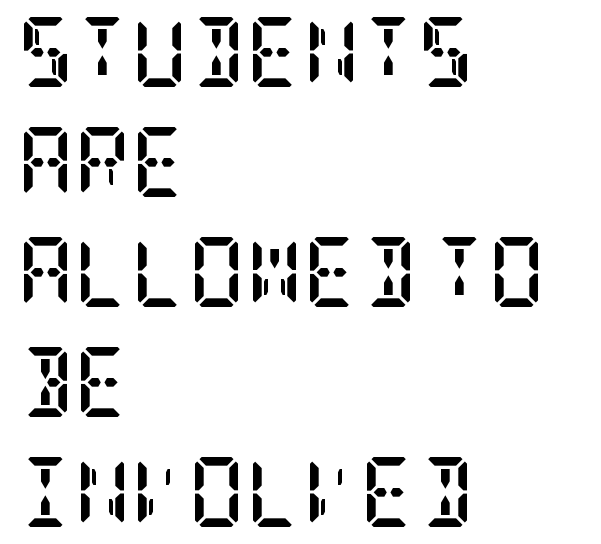
The image shows 70 px semibold, condensed serif type, upright; set left-aligned, normal line spacing (1.57x), normal letter spacing, not underlined; low stroke contrast and a large x-height.
